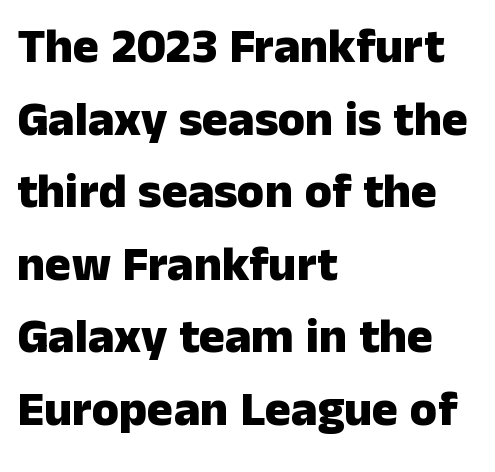
Words appear dense and cohesive because spacing is normal. The typesetter chose a ragged-right arrangement here. Nope, not italic — everything's standing straight. Note the varied advance widths — an 'i' is clearly narrower than an 'm'. A typesetter would label this face a sans.
